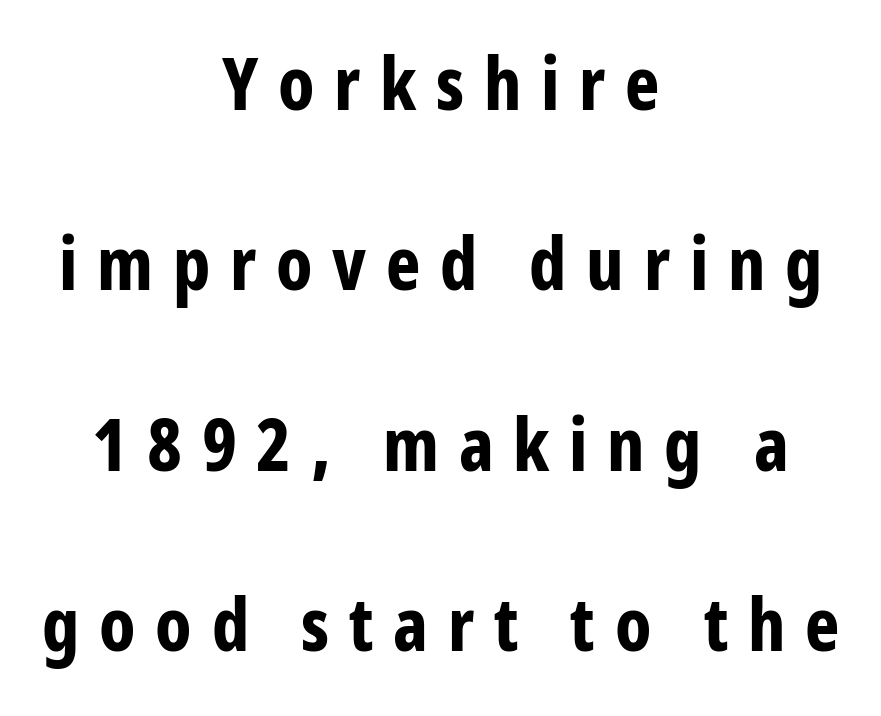
Q: Is the text bold? A: Yes.
Q: Is the text italic (slanted)? A: No, it is upright.
Q: Is the typeface a serif or a sans-serif typeface? A: Sans-serif.
Q: Is the text underlined? A: No.
Q: How is the paragraph aligned? A: Centered.
Q: Is the spacing between letters normal or unusually wide? A: Unusually wide.
Q: Is the spacing between lines tight, normal or loose? A: Loose.
Q: Width (condensed, normal, or wide)? A: Condensed.
Q: Stroke contrast? A: Low.
Q: x-height? A: Medium.
Q: Monospaced? A: No.
